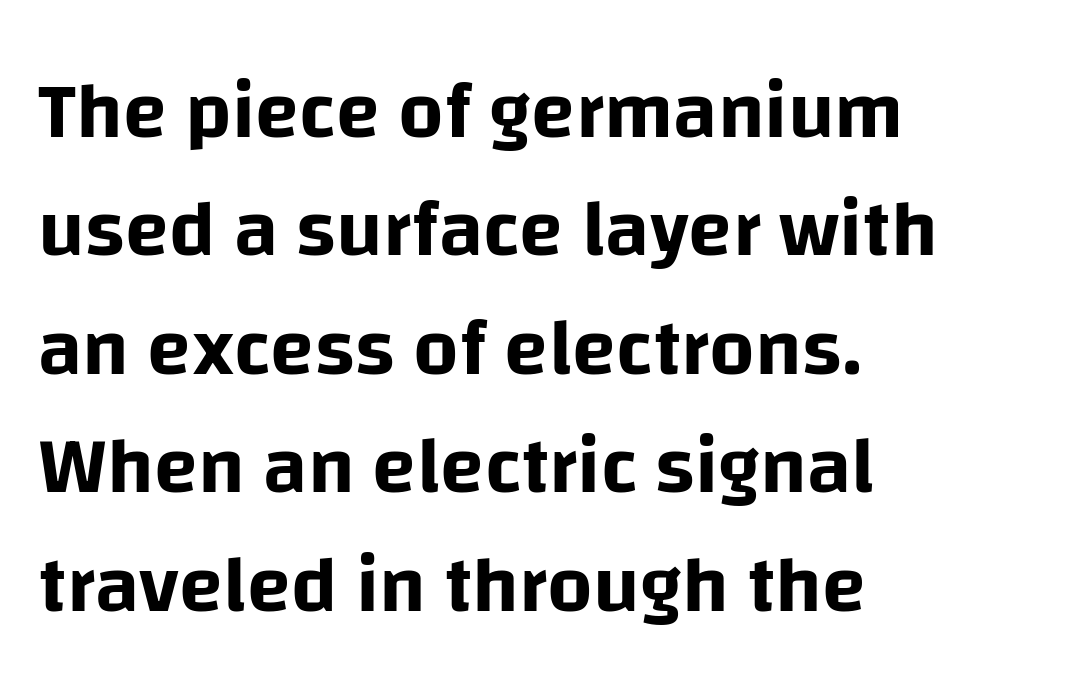
The image shows 80 px sans-serif type, upright; set left-aligned, normal line spacing (1.48x), normal letter spacing, not underlined; low stroke contrast and a large x-height.
